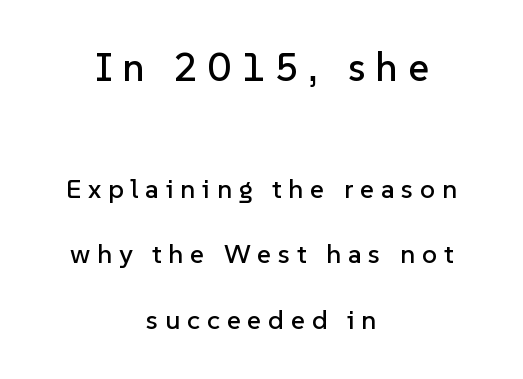
Q: Is the text italic (slanted)? A: No, it is upright.
Q: Is the typeface a serif or a sans-serif typeface? A: Sans-serif.
Q: Is the text underlined? A: No.
Q: How is the paragraph aligned? A: Centered.
Q: Is the spacing between letters normal or unusually wide? A: Unusually wide.
Q: Is the spacing between lines tight, normal or loose? A: Loose.
Q: Which block of text is set in a larger size, the first (top) or the second (bottom)? A: The first (top) one.
Q: Width (condensed, normal, or wide)? A: Normal.
Q: Stroke contrast? A: Low.
Q: x-height? A: Medium.
Q: Monospaced? A: No.
